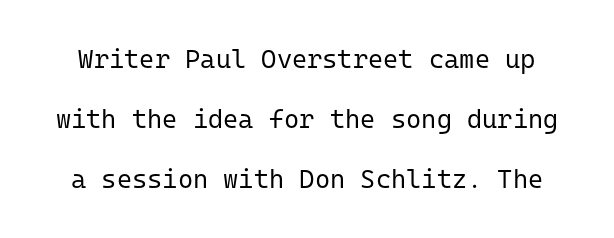
Each stroke keeps to a modest, everyday thickness or less. This is roman type, the default non-slanted kind. Underline: absent. These lines keep a tight, regular rhythm from letter to letter. Vertical spacing — loose.
